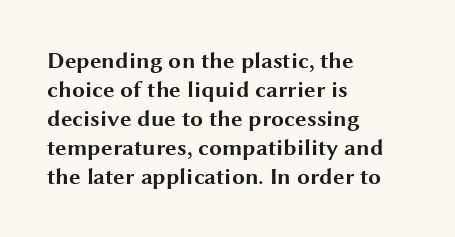
The image shows 23 px bold type, upright; set left-aligned, normal line spacing (1.26x), normal letter spacing, not underlined.
